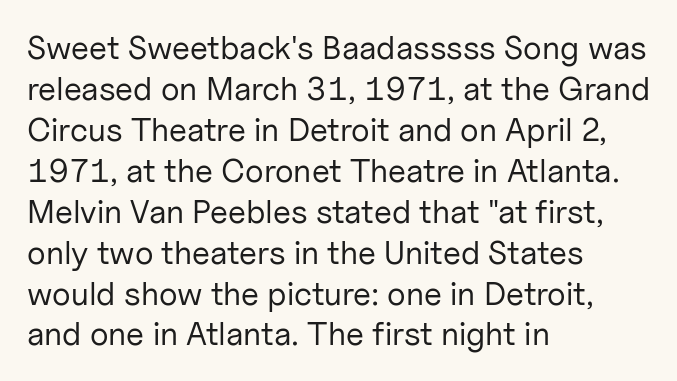
Do the characters align in a grid? No, the font is proportional. This sample uses plain, unmodified letter spacing. The lettering stays uniformly vertical, giving the passage a roman look. A bare baseline throughout the passage. Font category for this specimen: sans-serif. Ink coverage per letter is moderate at most.
